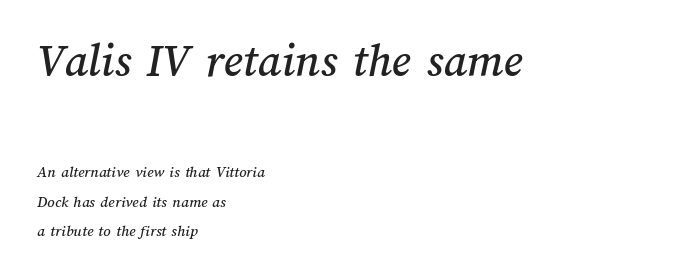
Letters rest on an invisible, unmarked baseline. Note the varied advance widths — an 'i' is clearly narrower than an 'm'. The letterforms sit shoulder to shoulder at normal distance. Which of the two is more prominent by size? The first, at the top. Alignment: flush left.
